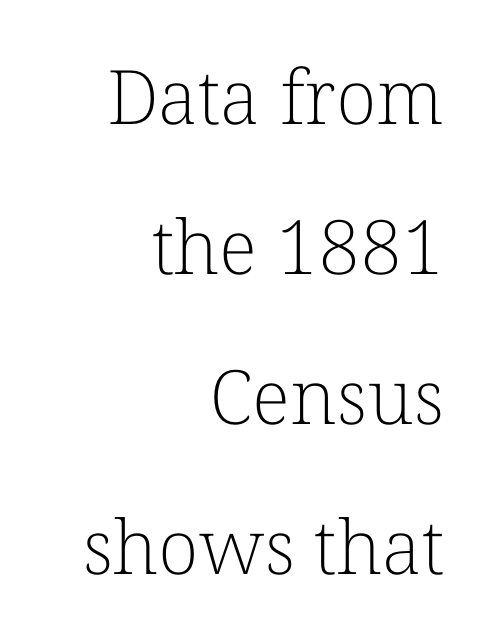
{"serif": "yes", "italic": "no", "bold": "no", "weight": "light", "width": "normal", "stroke_contrast": "low", "x_height": "medium", "monospaced": "no", "underline": "no", "align": "right", "line_spacing": "loose", "line_spacing_ratio": 2.0, "letter_spacing": "normal", "letter_spacing_em": 0.0, "glyph_px": 75}
